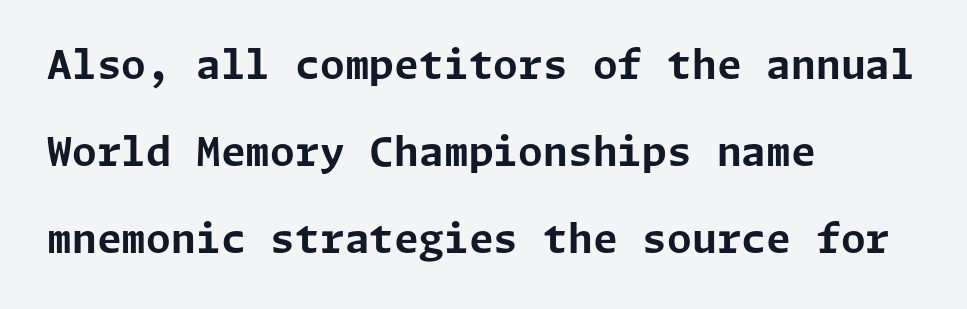
Q: Is the text bold? A: Yes.
Q: Is the text italic (slanted)? A: No, it is upright.
Q: Is the typeface a serif or a sans-serif typeface? A: Sans-serif.
Q: Is the text underlined? A: No.
Q: How is the paragraph aligned? A: Left-aligned.
Q: Is the spacing between letters normal or unusually wide? A: Normal.
Q: Is the spacing between lines tight, normal or loose? A: Loose.
Q: Width (condensed, normal, or wide)? A: Normal.
Q: Stroke contrast? A: Low.
Q: x-height? A: Medium.
